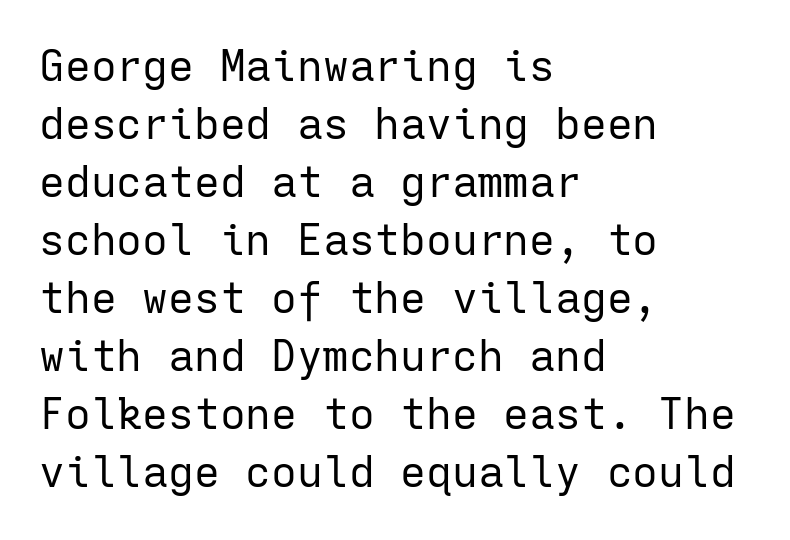
Q: Is the text bold? A: No.
Q: Is the text italic (slanted)? A: No, it is upright.
Q: Is the typeface a serif or a sans-serif typeface? A: Sans-serif.
Q: Is the text underlined? A: No.
Q: How is the paragraph aligned? A: Left-aligned.
Q: Is the spacing between letters normal or unusually wide? A: Normal.
Q: Is the spacing between lines tight, normal or loose? A: Normal.
Q: Width (condensed, normal, or wide)? A: Normal.
Q: Stroke contrast? A: Low.
Q: x-height? A: Medium.
Q: Monospaced? A: Yes.
